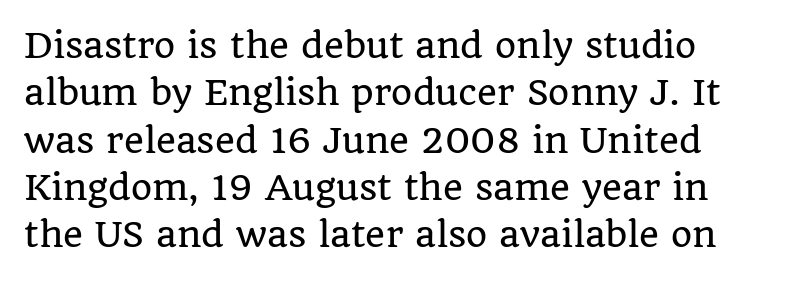
The letters stand straight up with perfectly vertical stems. Whoever set this chose a conventional vertical rhythm. These lines are set flush left with a ragged right edge. The designer went with a serif here, giving each stem small feet.
